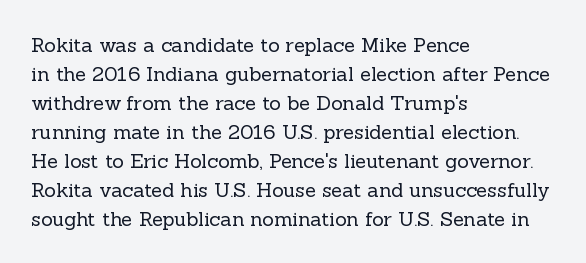
The image shows 20 px text type, upright; set left-aligned, normal line spacing (1.45x), normal letter spacing, not underlined.
